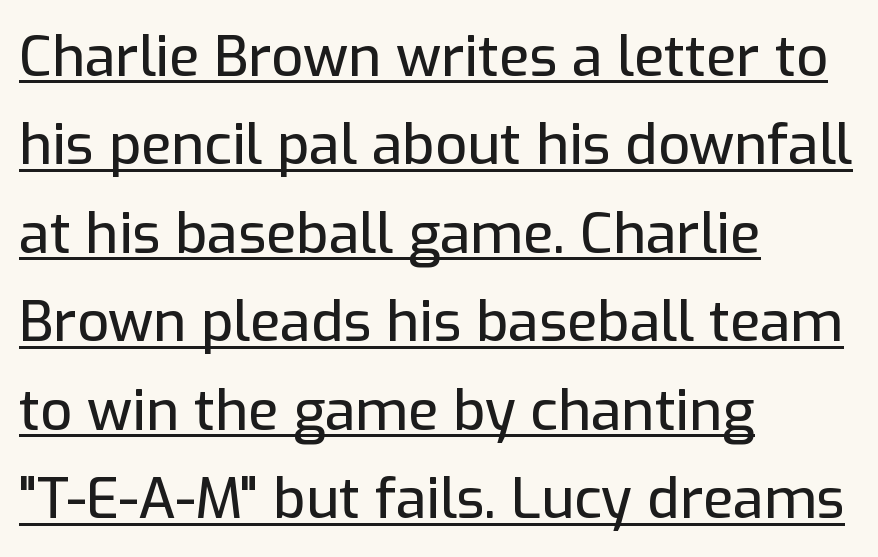
Looks like someone drew a line under every word here. The rag falls on the right side of this text block. A typesetter would mark this as roman, not italic. Does extra space separate the letters? No, they use regular spacing.
